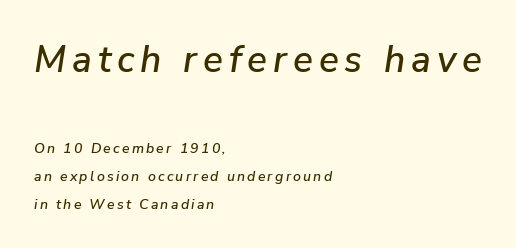
Rule under the text: the space is simply empty. Bigger letters appear in the top chunk; the bottom chunk is reduced. Do the characters align in a grid? No, the font is proportional. This rendering uses left alignment, leaving the right contour irregular.
